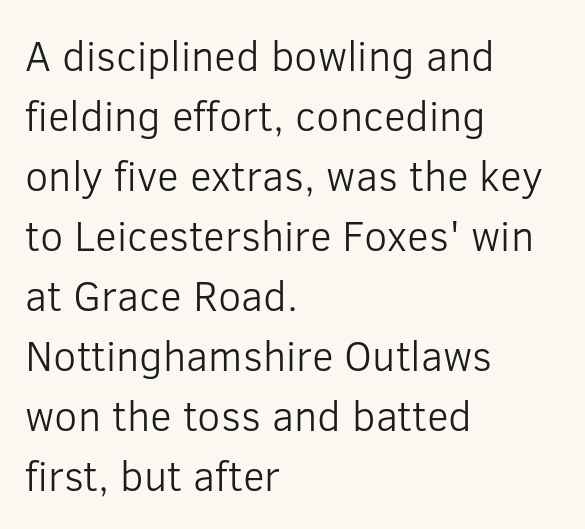
{"serif": "no", "italic": "no", "bold": "no", "weight": "light", "width": "normal", "stroke_contrast": "low", "x_height": "medium", "monospaced": "no", "underline": "no", "align": "left", "line_spacing": "normal", "line_spacing_ratio": 1.43, "letter_spacing": "normal", "letter_spacing_em": 0.0, "glyph_px": 42}
